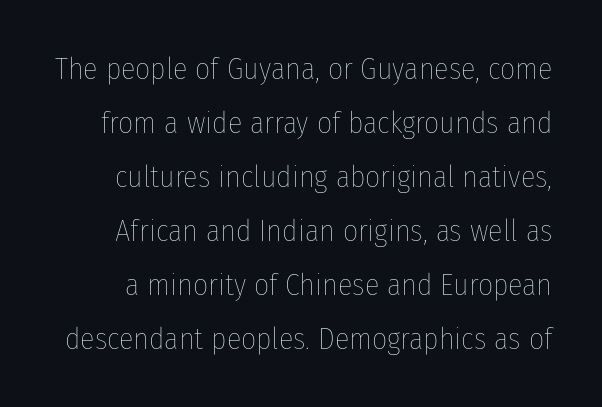
Q: Is the text bold? A: No.
Q: Is the text italic (slanted)? A: No, it is upright.
Q: Is the text underlined? A: No.
Q: Is the spacing between letters normal or unusually wide? A: Normal.
Q: Width (condensed, normal, or wide)? A: Condensed.
Q: Stroke contrast? A: Low.
Q: x-height? A: Medium.
Q: Monospaced? A: No.
